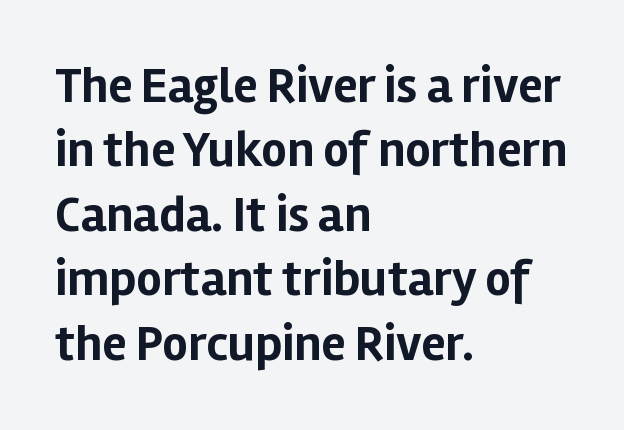
The image shows 50 px bold sans-serif type, upright; set left-aligned, normal line spacing (1.29x), normal letter spacing, not underlined; low stroke contrast and a medium x-height.
